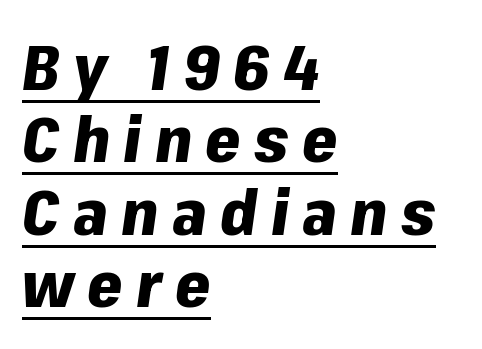
{"italic": "yes", "lean": "right", "slant_degrees": 8, "bold": "yes", "weight": "heavy", "width": "normal", "stroke_contrast": "low", "x_height": "medium", "monospaced": "no", "underline": "yes", "align": "left", "line_spacing": "tight", "line_spacing_ratio": 1.15, "letter_spacing": "wide", "letter_spacing_em": 0.21, "glyph_px": 63}
